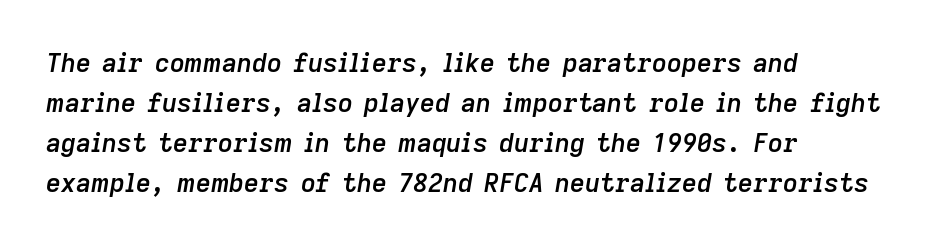
Decoration check: the copy has no underline. Typesetter's note: demi weight, one step under bold. An italicized treatment has been applied to the whole sample. A normal amount of white space separates one row of letters from the next. The letterforms sit shoulder to shoulder at normal distance. Line starts are locked; line ends wander.
